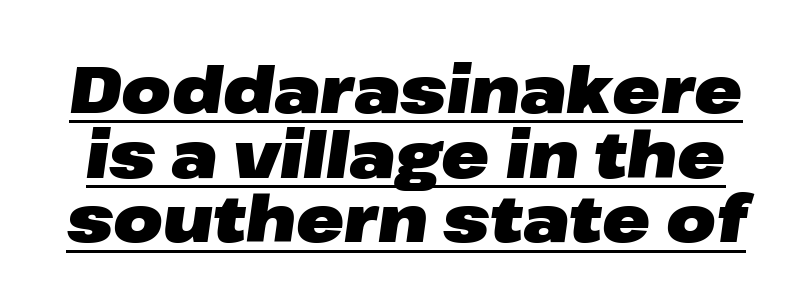
The image shows 64 px heavy, wide type, italic (leaning right); set tight line spacing (1.01x), normal letter spacing, underlined; low stroke contrast and a medium x-height.
